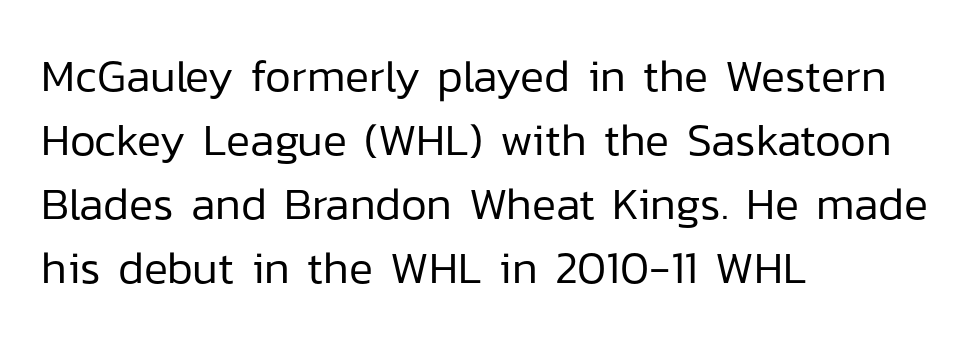
{"serif": "no", "italic": "no", "bold": "no", "weight": "regular", "width": "normal", "stroke_contrast": "low", "x_height": "medium", "monospaced": "no", "underline": "no", "align": "left", "line_spacing": "normal", "line_spacing_ratio": 1.42, "letter_spacing": "normal", "letter_spacing_em": 0.0, "glyph_px": 45}
